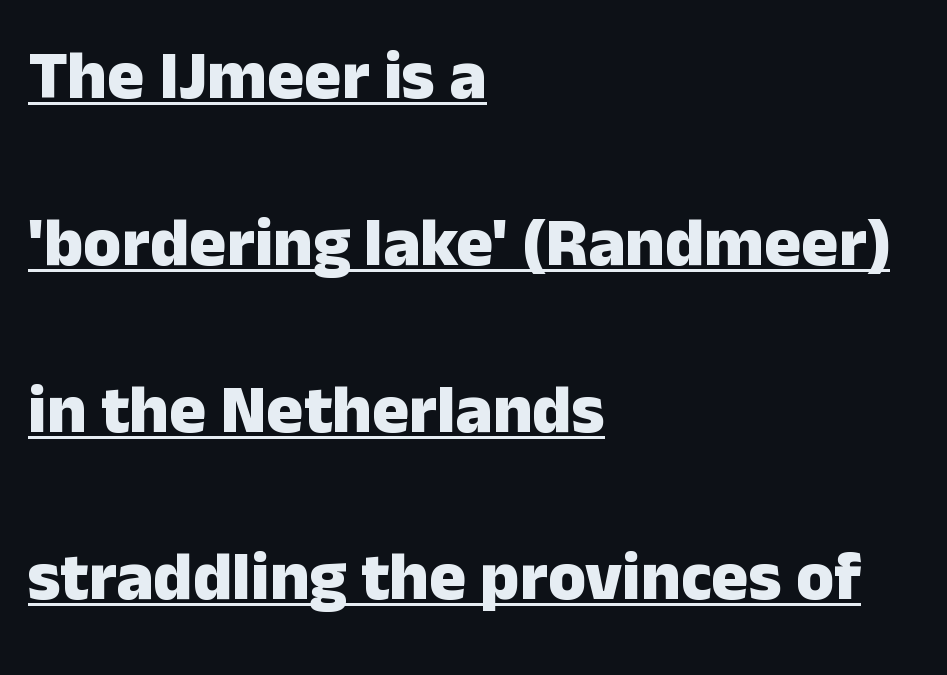
{"serif": "no", "italic": "no", "bold": "yes", "weight": "heavy", "width": "normal", "stroke_contrast": "low", "x_height": "medium", "monospaced": "no", "underline": "yes", "align": "left", "line_spacing": "loose", "line_spacing_ratio": 2.42, "letter_spacing": "normal", "letter_spacing_em": 0.0, "glyph_px": 69}
